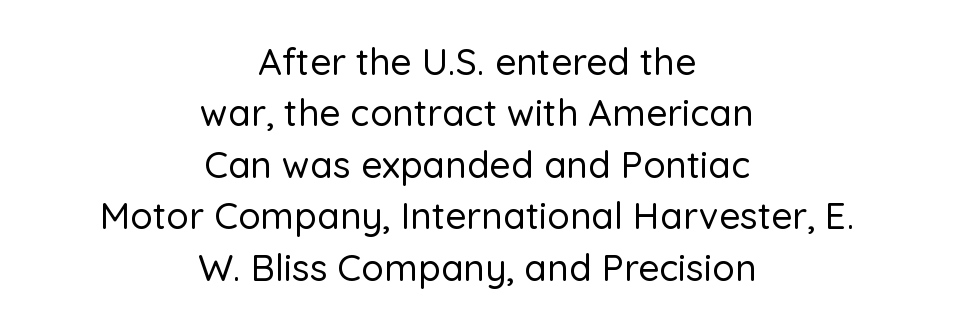
Q: Is the text italic (slanted)? A: No, it is upright.
Q: Is the typeface a serif or a sans-serif typeface? A: Sans-serif.
Q: Is the text underlined? A: No.
Q: How is the paragraph aligned? A: Centered.
Q: Is the spacing between letters normal or unusually wide? A: Normal.
Q: Is the spacing between lines tight, normal or loose? A: Normal.
Q: Width (condensed, normal, or wide)? A: Normal.
Q: Stroke contrast? A: Low.
Q: x-height? A: Medium.
Q: Monospaced? A: No.
